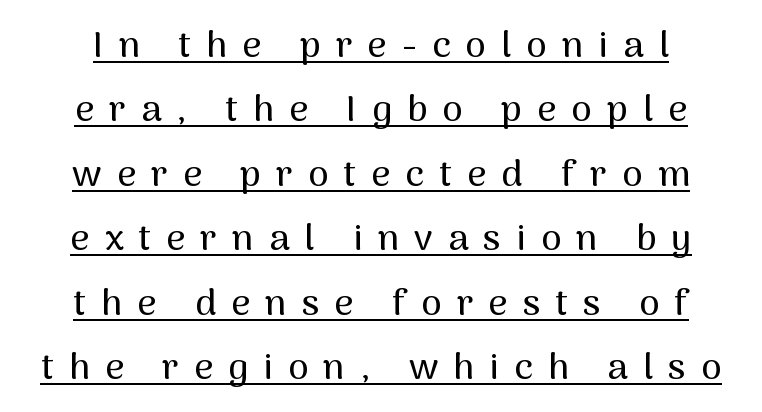
The image shows 37 px sans-serif type, upright; set centered, line spacing 1.74x, unusually wide letter spacing (+0.41 em), underlined; medium stroke contrast and a medium x-height.
